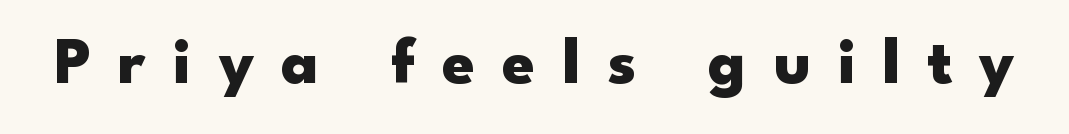
The image shows 66 px heavy, wide sans-serif type, upright; set unusually wide letter spacing (+0.41 em), not underlined; low stroke contrast and a small x-height.
